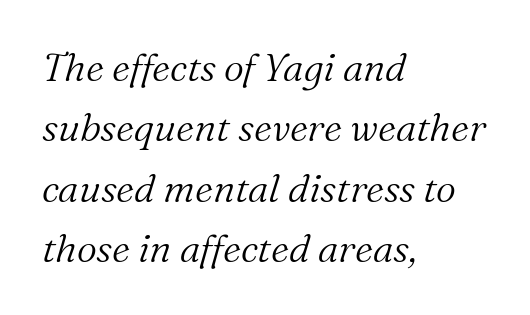
{"serif": "yes", "italic": "yes", "lean": "right", "slant_degrees": 16, "bold": "no", "weight": "light", "width": "normal", "stroke_contrast": "medium", "x_height": "medium", "monospaced": "no", "underline": "no", "align": "left", "line_spacing": "normal", "line_spacing_ratio": 1.55, "letter_spacing": "normal", "letter_spacing_em": 0.0, "glyph_px": 39}
